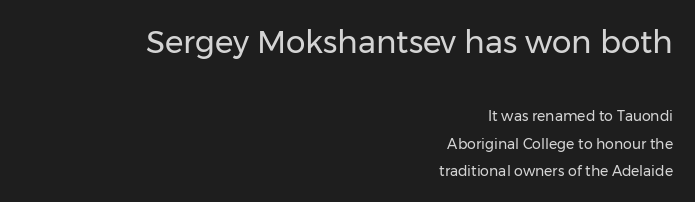
The image shows 31 px regular-weight sans-serif type, upright; set right-aligned, loose line spacing (1.95x), normal letter spacing, not underlined; the first (top) block is 2.21x larger; low stroke contrast and a medium x-height.
